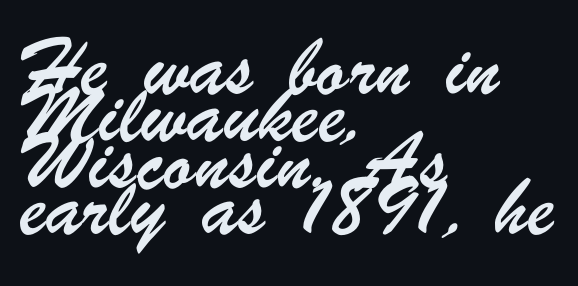
Q: Is the typeface a serif or a sans-serif typeface? A: Sans-serif.
Q: Is the text underlined? A: No.
Q: How is the paragraph aligned? A: Left-aligned.
Q: Is the spacing between letters normal or unusually wide? A: Normal.
Q: Is the spacing between lines tight, normal or loose? A: Normal.
Q: Width (condensed, normal, or wide)? A: Condensed.
Q: Stroke contrast? A: Low.
Q: x-height? A: Small.
Q: Monospaced? A: No.
